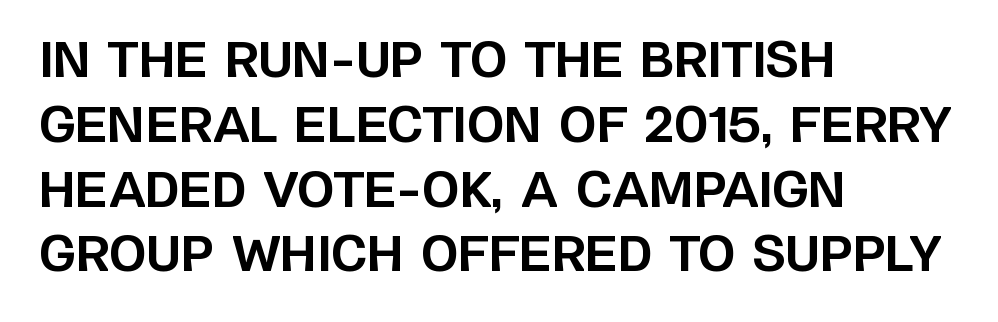
{"serif": "no", "italic": "no", "bold": "yes", "weight": "bold", "width": "normal", "stroke_contrast": "low", "x_height": "large", "monospaced": "no", "underline": "no", "align": "left", "line_spacing": "normal", "line_spacing_ratio": 1.35, "letter_spacing": "normal", "letter_spacing_em": 0.0, "glyph_px": 48}
